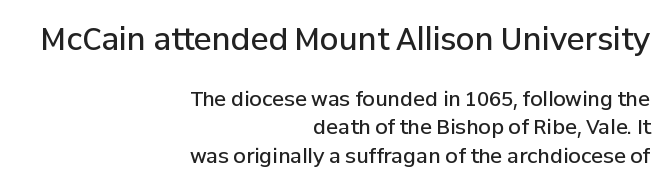
The image shows 30 px semibold sans-serif type, upright; set right-aligned, normal line spacing (1.41x), normal letter spacing, not underlined; the first (top) block is 1.5x larger; low stroke contrast and a medium x-height.
